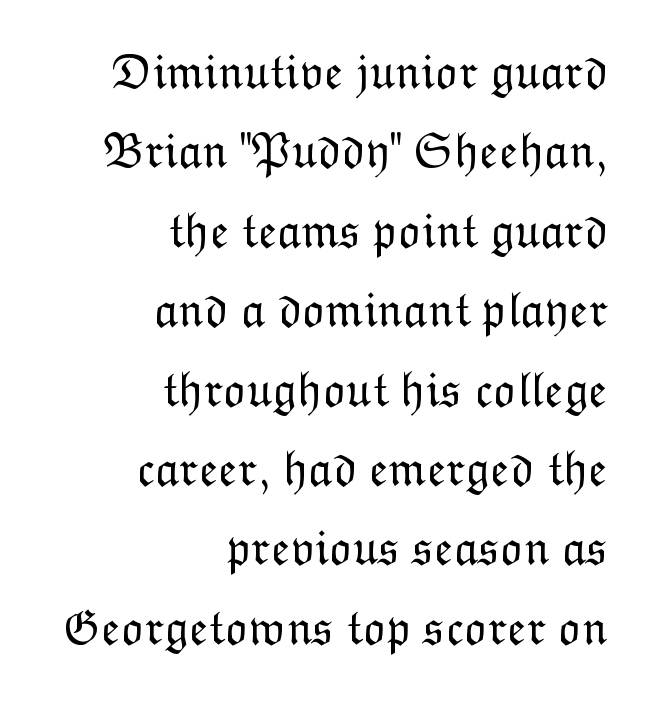
The image shows 49 px light type, upright; set right-aligned, normal line spacing (1.62x), normal letter spacing, not underlined; low stroke contrast and a medium x-height.
